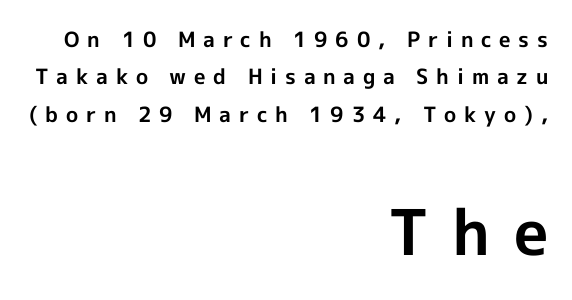
No word sits above an underline. What weight is shown? A full bold with thick strokes. Where is the straight margin? On the right. The letters are spread apart with noticeably loose tracking. Each letter keeps its own natural width here, so spacing adapts to shape.
